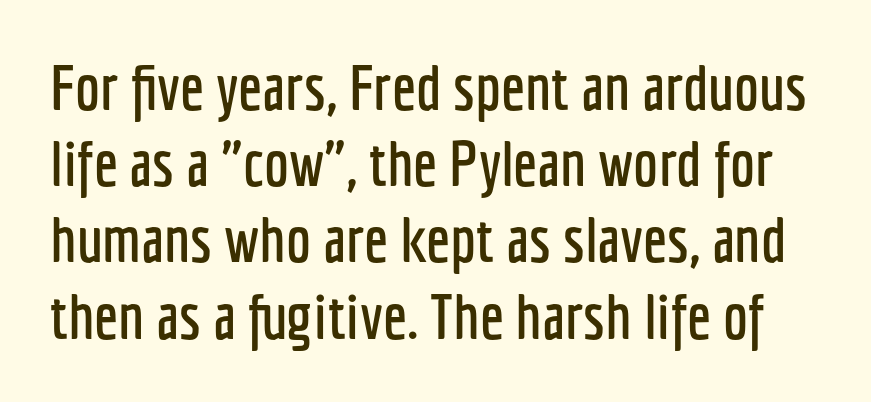
The image shows 63 px condensed sans-serif type, upright; set line spacing 1.21x, normal letter spacing, not underlined; low stroke contrast and a medium x-height.
